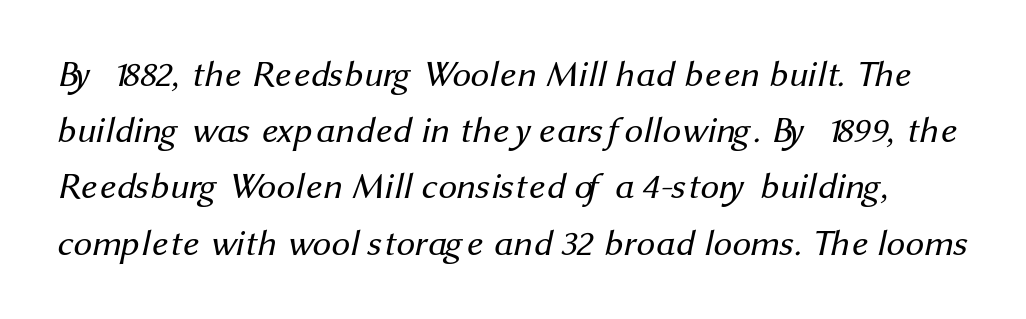
Beneath every word, the page is bare. Serifs: no, the terminals of the letterforms are clean. The tracking reads as untouched default to a designer's eye. Reading down the column, the eye jumps a familiar distance to each next line.
